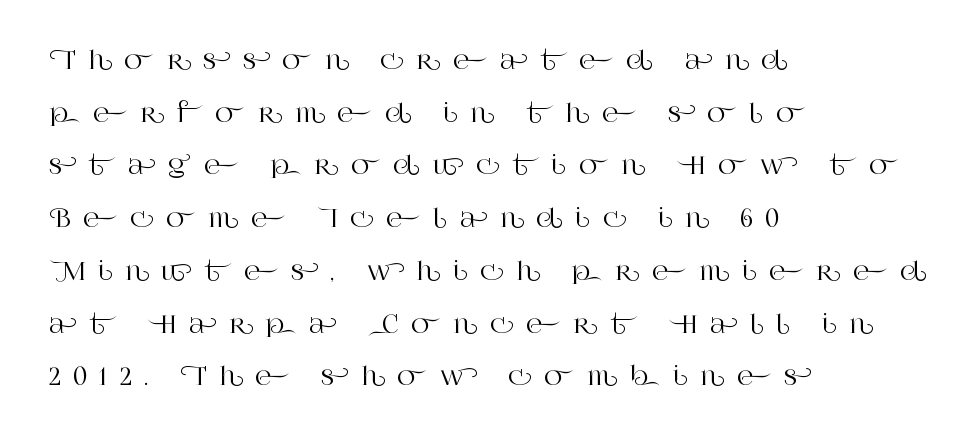
The rendering anchors every line to the left-hand side. This sample uses an upright cut, with every glyph sitting square on the baseline. What's the leading like? Stretched, with rows far apart. The gaps between neighbouring characters are conspicuously large.
